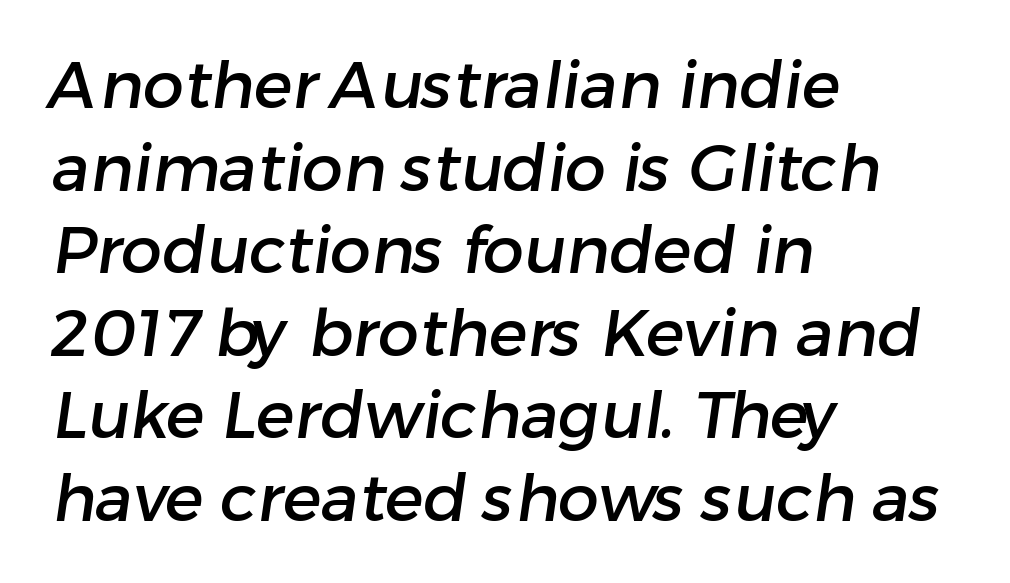
A bare baseline throughout the passage. Horizontal alignment here is leftward, the default for most running prose. You could call the tracking neutral — neither tight nor loose. Summary of vertical rhythm: regular, with standard interline spacing. You could not count columns in this text — the font is proportionally spaced.
